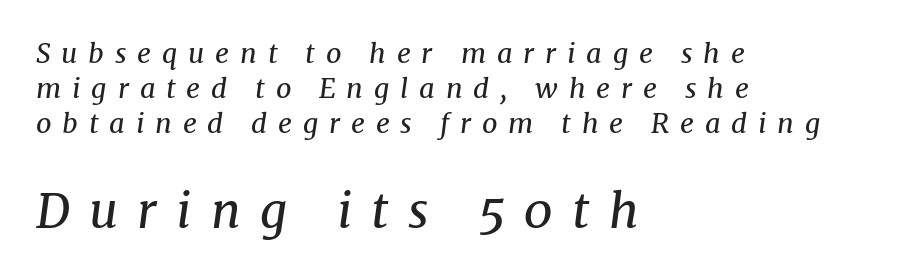
{"serif": "yes", "italic": "yes", "lean": "right", "slant_degrees": 8, "bold": "no", "weight": "regular", "width": "normal", "stroke_contrast": "medium", "x_height": "medium", "monospaced": "no", "underline": "no", "align": "left", "line_spacing": "normal", "line_spacing_ratio": 1.3, "letter_spacing": "wide", "letter_spacing_em": 0.4, "larger_block": "second", "size_ratio": 1.78, "glyph_px": 48}
